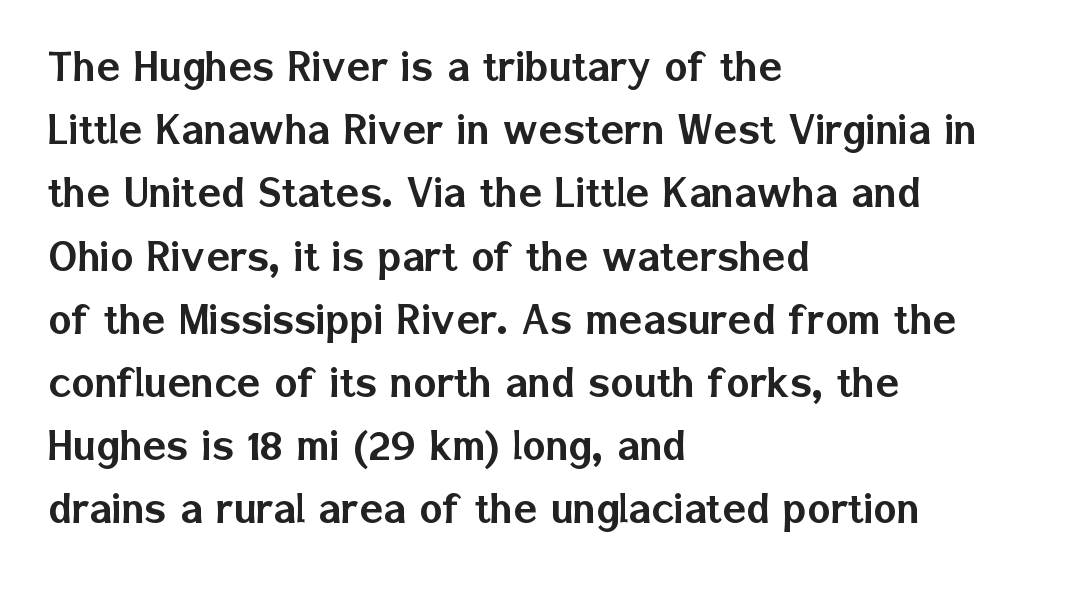
Q: Is the text italic (slanted)? A: No, it is upright.
Q: Is the typeface a serif or a sans-serif typeface? A: Sans-serif.
Q: Is the text underlined? A: No.
Q: How is the paragraph aligned? A: Left-aligned.
Q: Is the spacing between letters normal or unusually wide? A: Normal.
Q: Is the spacing between lines tight, normal or loose? A: Normal.
Q: Width (condensed, normal, or wide)? A: Normal.
Q: Stroke contrast? A: Low.
Q: x-height? A: Medium.
Q: Monospaced? A: No.
